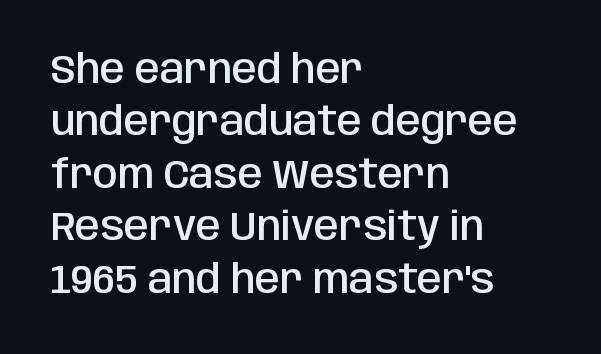
{"serif": "no", "italic": "no", "bold": "semi", "weight": "semibold", "width": "condensed", "stroke_contrast": "low", "x_height": "large", "monospaced": "no", "underline": "no", "align": "left", "line_spacing": "normal", "line_spacing_ratio": 1.31, "letter_spacing": "normal", "letter_spacing_em": 0.0, "glyph_px": 40}
